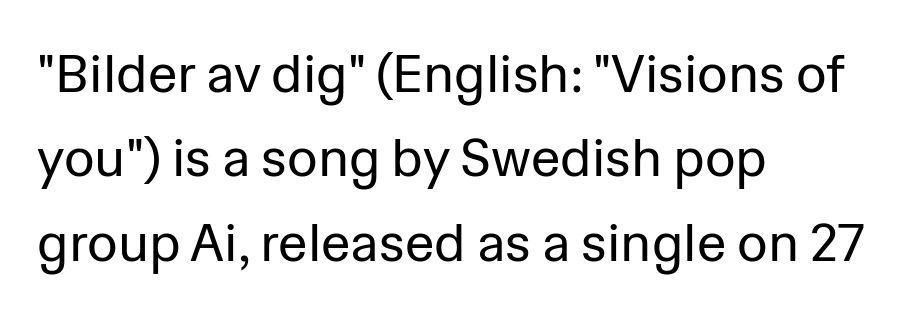
{"serif": "no", "italic": "no", "bold": "no", "weight": "regular", "width": "normal", "stroke_contrast": "low", "x_height": "medium", "monospaced": "no", "underline": "no", "align": "left", "line_spacing": "normal", "line_spacing_ratio": 1.59, "letter_spacing": "normal", "letter_spacing_em": 0.0, "glyph_px": 53}
